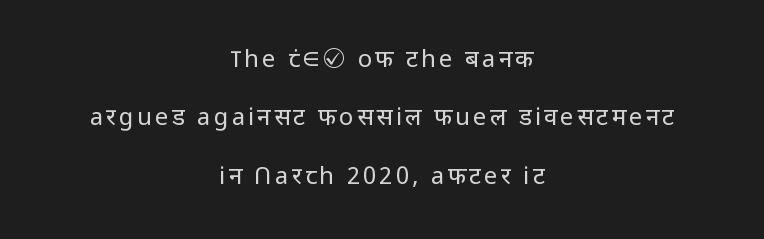
{"italic": "no", "bold": "no", "underline": "no", "align": "center", "line_spacing": "loose", "line_spacing_ratio": 2.43, "glyph_px": 24}
